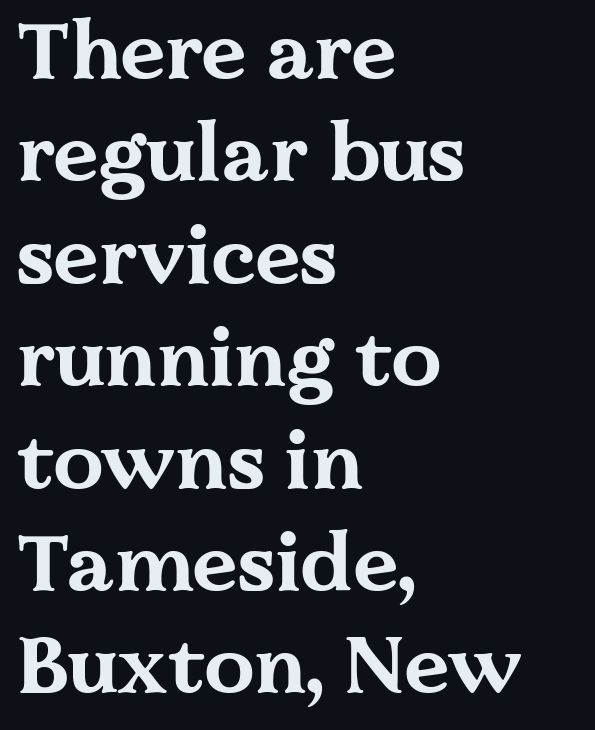
Q: Is the text bold? A: Yes.
Q: Is the text italic (slanted)? A: No, it is upright.
Q: Is the typeface a serif or a sans-serif typeface? A: Serif.
Q: Is the text underlined? A: No.
Q: How is the paragraph aligned? A: Left-aligned.
Q: Is the spacing between letters normal or unusually wide? A: Normal.
Q: Is the spacing between lines tight, normal or loose? A: Normal.
Q: Width (condensed, normal, or wide)? A: Wide.
Q: Stroke contrast? A: Medium.
Q: x-height? A: Medium.
Q: Monospaced? A: No.
